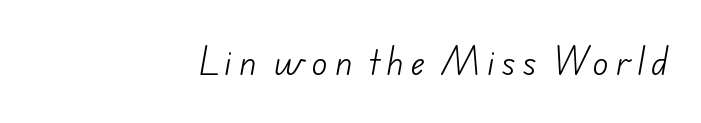
Q: Is the text bold? A: No.
Q: Is the typeface a serif or a sans-serif typeface? A: Sans-serif.
Q: Is the text underlined? A: No.
Q: How is the paragraph aligned? A: Right-aligned.
Q: Is the spacing between letters normal or unusually wide? A: Unusually wide.
Q: Width (condensed, normal, or wide)? A: Normal.
Q: Stroke contrast? A: Low.
Q: x-height? A: Small.
Q: Monospaced? A: No.
